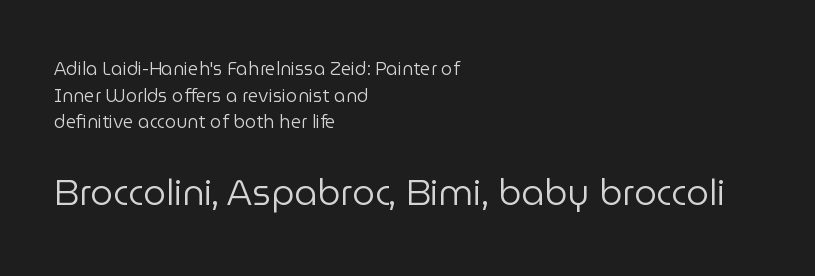
These lines stack with their left ends in a neat column. Each new line begins a customary step beneath the previous one. Does the bottom block carry the larger type? Yes, it does. The letterforms sit shoulder to shoulder at normal distance. Regarding serifs, this sample does without them. Here the designer chose a conventional face with non-uniform glyph widths.
